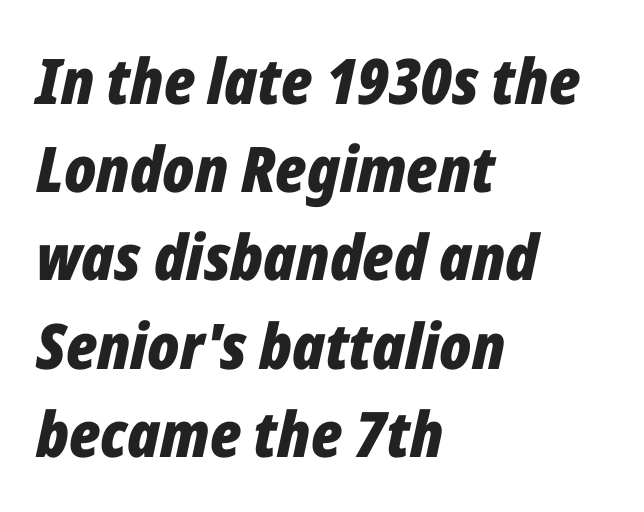
Q: Is the text bold? A: Yes.
Q: Is the text italic (slanted)? A: Yes, it leans right by about 12 degrees.
Q: Is the text underlined? A: No.
Q: How is the paragraph aligned? A: Left-aligned.
Q: Is the spacing between letters normal or unusually wide? A: Normal.
Q: Is the spacing between lines tight, normal or loose? A: Normal.
Q: Width (condensed, normal, or wide)? A: Condensed.
Q: Stroke contrast? A: Low.
Q: x-height? A: Medium.
Q: Monospaced? A: No.
